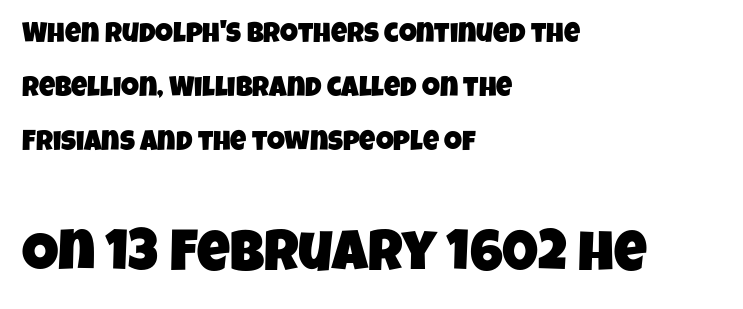
This rendering uses left alignment, leaving the right contour irregular. I'd call this a sans setting — the letters go barefoot. Only glyphs here, with clear space below each row. The letters advance in unequal steps, a hallmark of proportional type. Visually, the bottom section dominates because its glyphs are scaled up.
